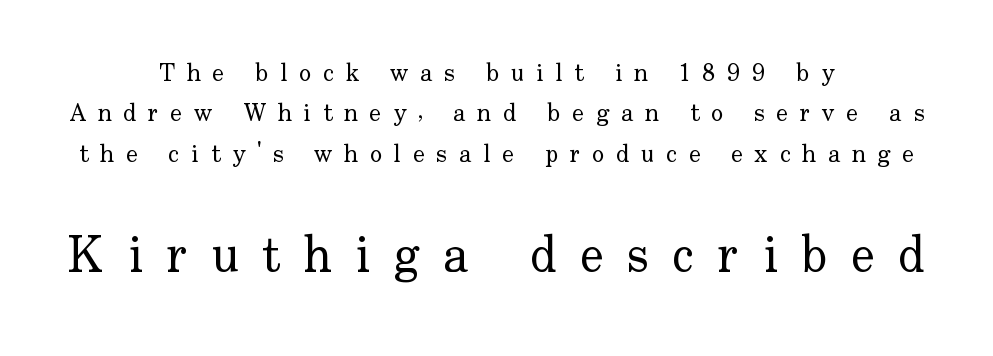
{"serif": "yes", "italic": "no", "bold": "no", "weight": "regular", "width": "normal", "stroke_contrast": "low", "x_height": "small", "monospaced": "no", "underline": "no", "align": "center", "line_spacing": "normal", "line_spacing_ratio": 1.62, "letter_spacing": "wide", "letter_spacing_em": 0.47, "larger_block": "second", "size_ratio": 2.0, "glyph_px": 50}
